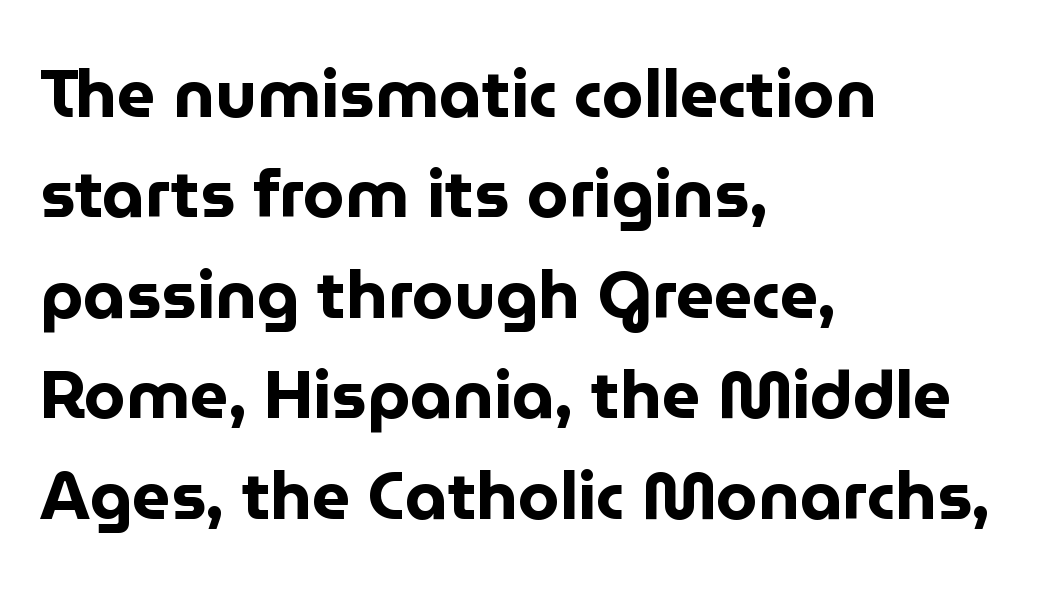
Q: Is the text bold? A: Yes.
Q: Is the text italic (slanted)? A: No, it is upright.
Q: Is the typeface a serif or a sans-serif typeface? A: Sans-serif.
Q: Is the text underlined? A: No.
Q: How is the paragraph aligned? A: Left-aligned.
Q: Is the spacing between letters normal or unusually wide? A: Normal.
Q: Is the spacing between lines tight, normal or loose? A: Normal.
Q: Width (condensed, normal, or wide)? A: Normal.
Q: Stroke contrast? A: Low.
Q: x-height? A: Medium.
Q: Monospaced? A: No.
